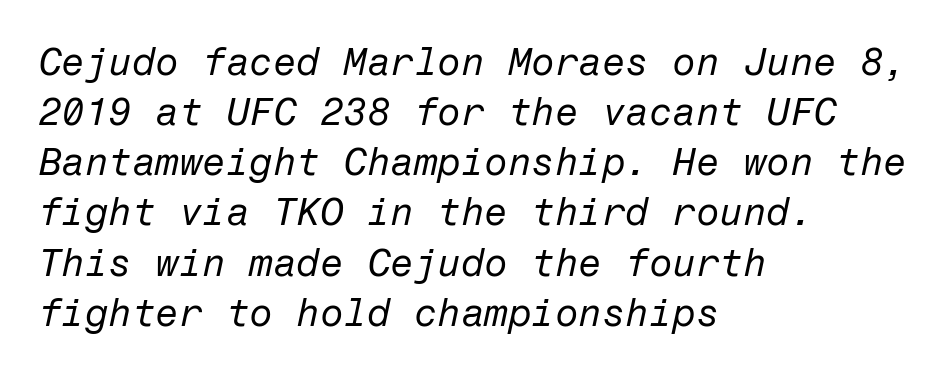
The weight tops out at a normal text grade. The text block is weighted toward the left margin, trailing off unevenly rightward. Vertically, the passage feels balanced, rows spaced as you'd expect. Tall strokes in this sample are angled rather than plumb.
